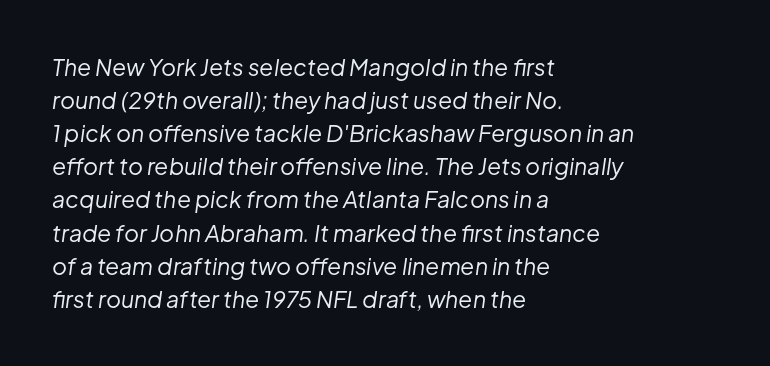
The image shows 23 px text type, italic (leaning right); set left-aligned, normal line spacing (1.44x), normal letter spacing, not underlined.
